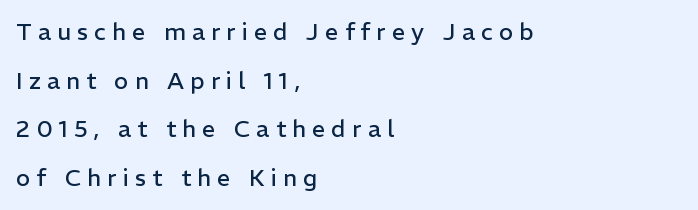
The image shows 24 px text type, upright; set left-aligned, loose line spacing (2.03x), unusually wide letter spacing (+0.25 em), not underlined.
